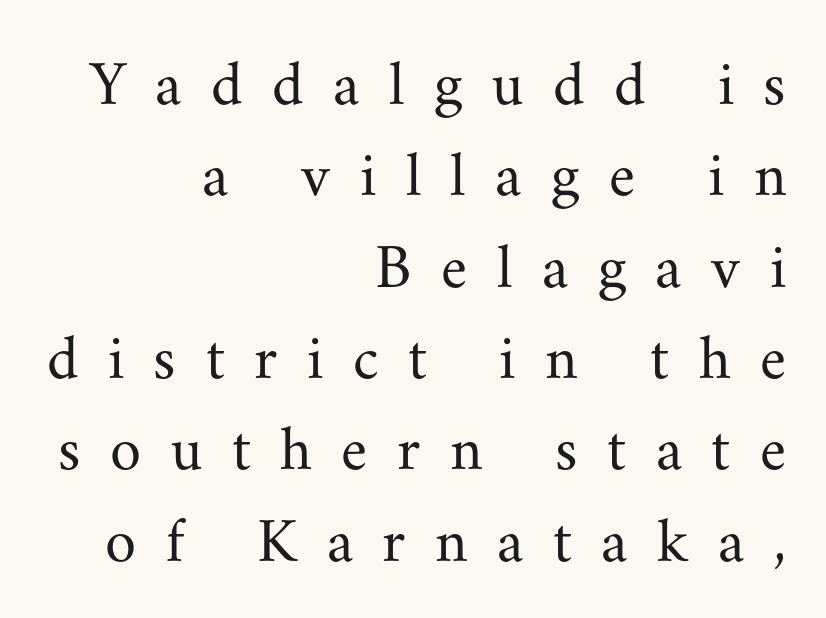
The image shows 63 px regular-weight serif type, upright; set right-aligned, normal line spacing (1.45x), unusually wide letter spacing (+0.47 em), not underlined; medium stroke contrast and a small x-height.
